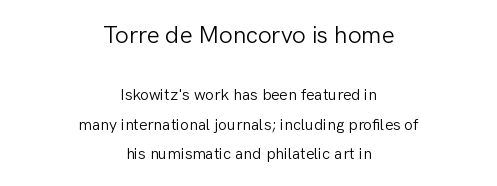
Q: Is the text bold? A: No.
Q: Is the text italic (slanted)? A: No, it is upright.
Q: Is the text underlined? A: No.
Q: How is the paragraph aligned? A: Centered.
Q: Is the spacing between letters normal or unusually wide? A: Normal.
Q: Which block of text is set in a larger size, the first (top) or the second (bottom)? A: The first (top) one.
